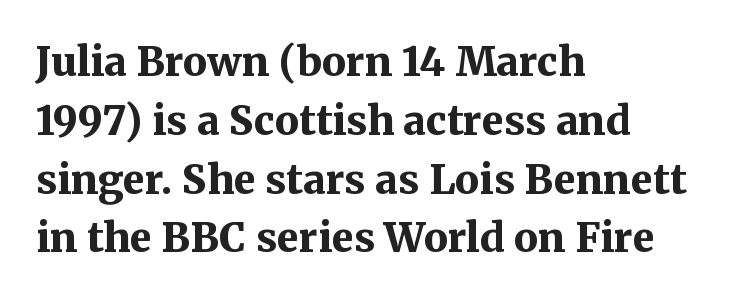
The image shows 40 px bold serif type, upright; set left-aligned, normal line spacing (1.47x), normal letter spacing, not underlined; medium stroke contrast and a medium x-height.
